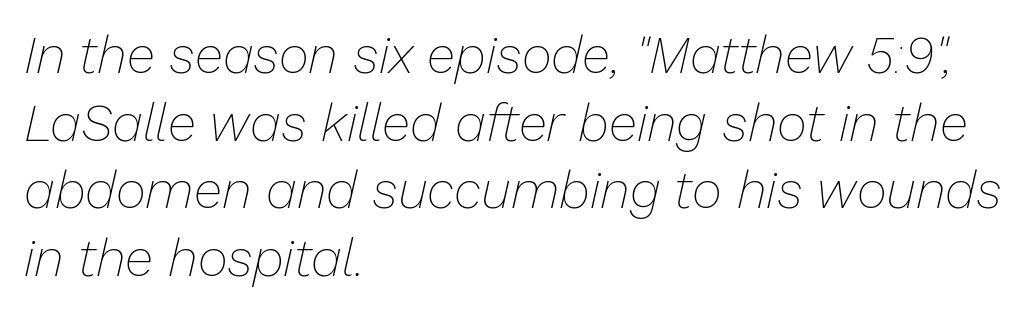
The image shows 52 px thin type, italic (leaning right); set left-aligned, normal line spacing (1.3x), normal letter spacing, not underlined; low stroke contrast and a medium x-height.
